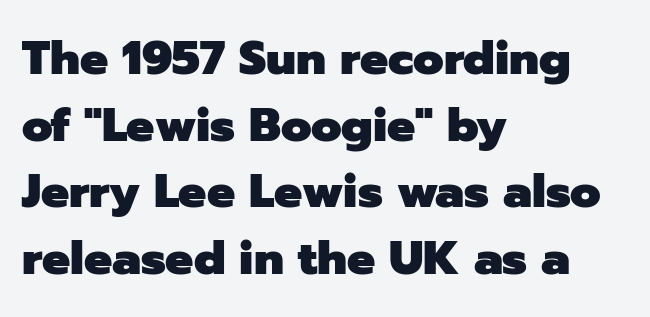
Upright lettering throughout. Bold? Absolutely — the strokes are thick and heavy. Unlike a traditional serif, this face leaves its strokes unadorned. The space between consecutive lines is moderate.
